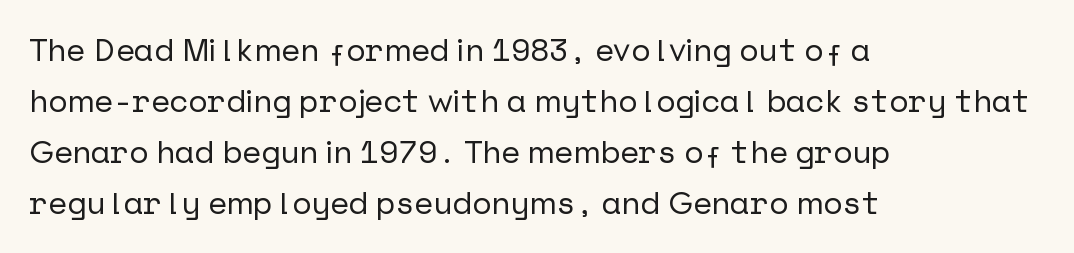
{"serif": "no", "italic": "no", "width": "normal", "stroke_contrast": "low", "x_height": "medium", "underline": "no", "align": "left", "line_spacing": "normal", "line_spacing_ratio": 1.59, "letter_spacing": "normal", "letter_spacing_em": 0.0, "glyph_px": 32}
